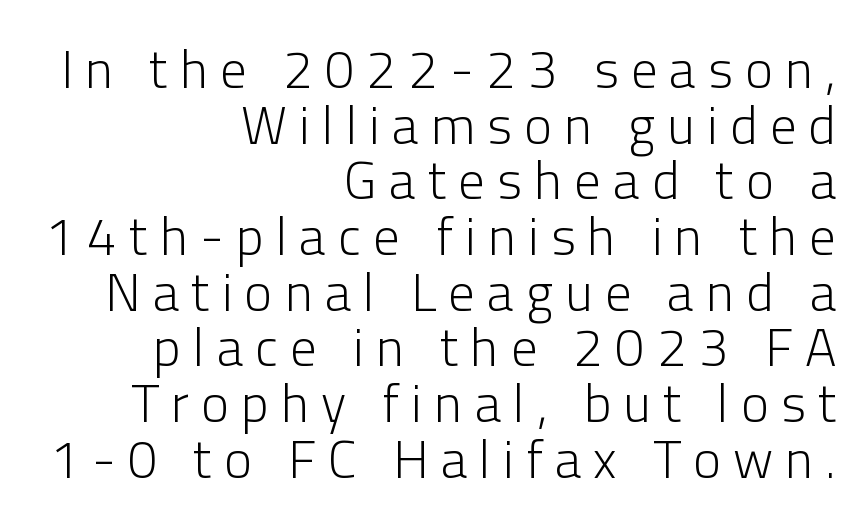
{"serif": "no", "italic": "no", "bold": "no", "weight": "light", "width": "normal", "stroke_contrast": "low", "x_height": "medium", "monospaced": "no", "underline": "no", "align": "right", "line_spacing": "tight", "line_spacing_ratio": 1.05, "letter_spacing": "wide", "letter_spacing_em": 0.23, "glyph_px": 53}
